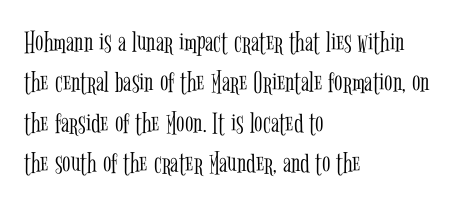
The image shows 31 px light, condensed serif type, upright; set left-aligned, normal line spacing (1.3x), normal letter spacing, not underlined; low stroke contrast and a medium x-height.
